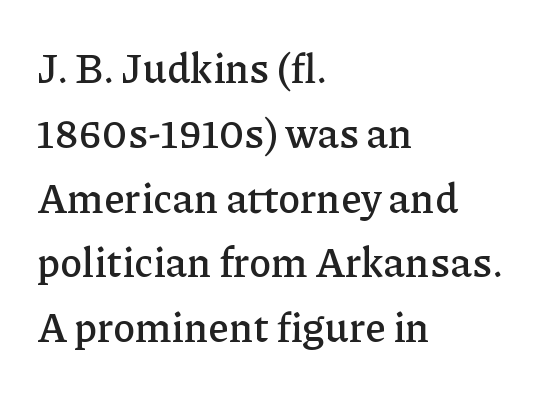
{"serif": "yes", "italic": "no", "width": "normal", "stroke_contrast": "low", "x_height": "medium", "monospaced": "no", "underline": "no", "align": "left", "line_spacing": "normal", "line_spacing_ratio": 1.58, "letter_spacing": "normal", "letter_spacing_em": 0.0, "glyph_px": 41}
